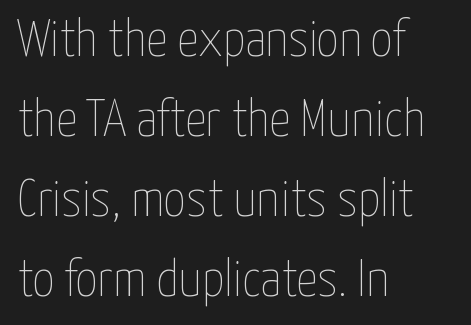
A bare baseline throughout the passage. Spacing verdict: proportional, widths tailored to each character. Each stroke keeps to a modest, everyday thickness or less. The ragged edge is on the right, which tells us the setting is flush left. The lettering stays uniformly vertical, giving the passage a roman look. Here the glyphs are tracked normally, forming tight word shapes.
